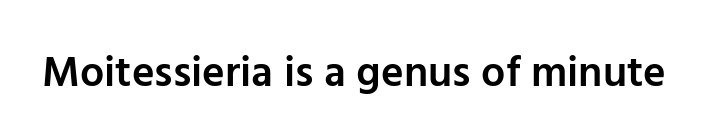
The image shows 43 px semibold sans-serif type, upright; set normal letter spacing, not underlined; low stroke contrast and a medium x-height.
